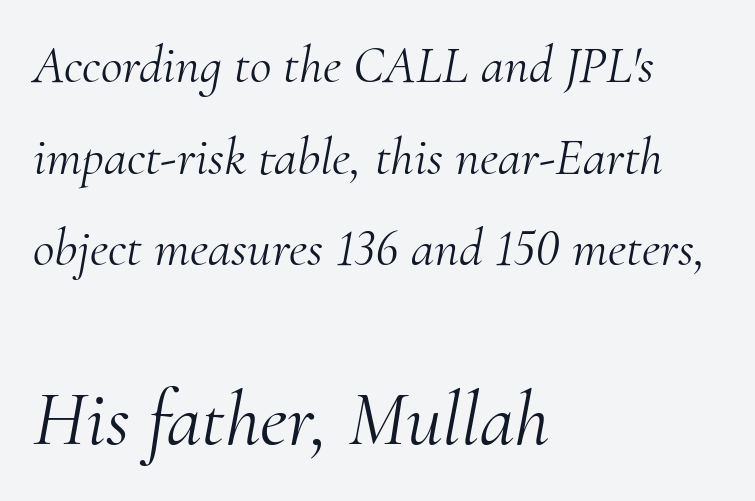
Q: Is the text bold? A: No.
Q: Is the text italic (slanted)? A: Yes, it leans right by about 10 degrees.
Q: Is the typeface a serif or a sans-serif typeface? A: Serif.
Q: Is the text underlined? A: No.
Q: How is the paragraph aligned? A: Left-aligned.
Q: Is the spacing between letters normal or unusually wide? A: Normal.
Q: Which block of text is set in a larger size, the first (top) or the second (bottom)? A: The second (bottom) one.
Q: Width (condensed, normal, or wide)? A: Normal.
Q: Stroke contrast? A: Medium.
Q: x-height? A: Small.
Q: Monospaced? A: No.
